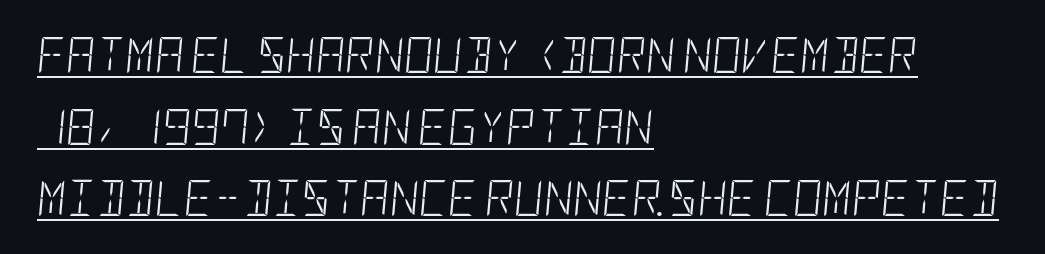
Q: Is the text bold? A: No.
Q: Is the text italic (slanted)? A: Yes, it leans right by about 5 degrees.
Q: Is the text underlined? A: Yes.
Q: How is the paragraph aligned? A: Left-aligned.
Q: Is the spacing between letters normal or unusually wide? A: Normal.
Q: Is the spacing between lines tight, normal or loose? A: Loose.
Q: Width (condensed, normal, or wide)? A: Condensed.
Q: Stroke contrast? A: Low.
Q: x-height? A: Large.
